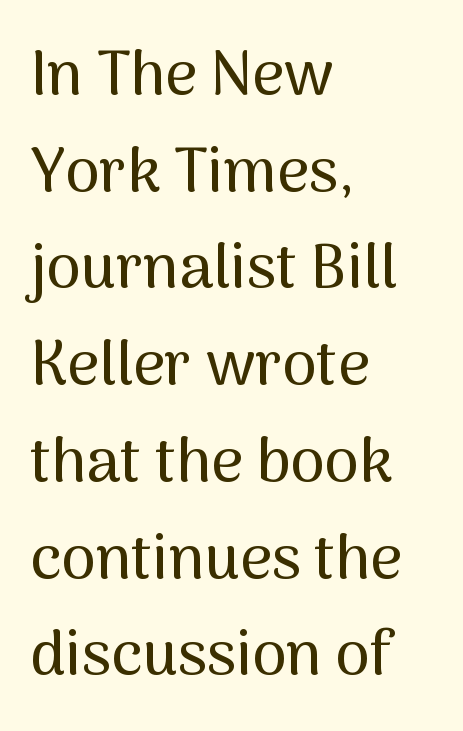
The image shows 62 px sans-serif type, upright; set left-aligned, normal line spacing (1.56x), normal letter spacing, not underlined; medium stroke contrast and a medium x-height.
